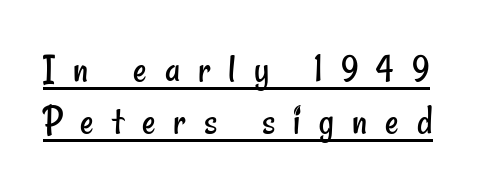
Q: Is the text bold? A: No.
Q: Is the typeface a serif or a sans-serif typeface? A: Sans-serif.
Q: Is the text underlined? A: Yes.
Q: Is the spacing between letters normal or unusually wide? A: Unusually wide.
Q: Width (condensed, normal, or wide)? A: Condensed.
Q: Stroke contrast? A: Low.
Q: x-height? A: Small.
Q: Monospaced? A: No.
